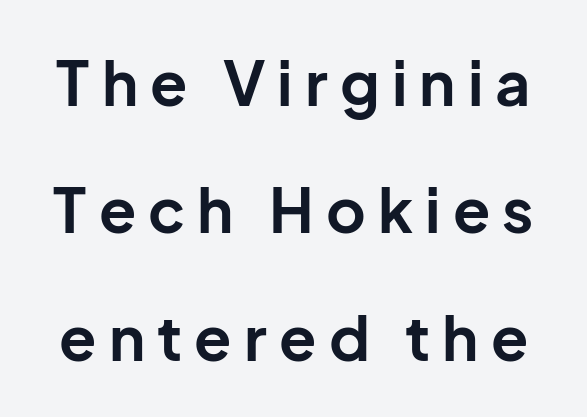
The image shows 61 px bold sans-serif type, upright; set loose line spacing (2.09x), unusually wide letter spacing (+0.2 em), not underlined; low stroke contrast and a medium x-height.
